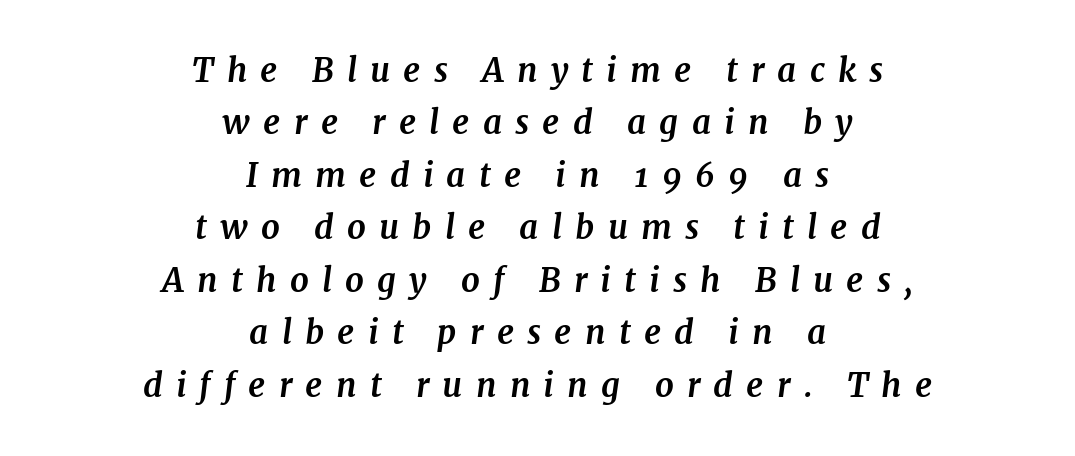
The tracking reads as deliberately expanded to a designer's eye. Bold? Absolutely — the strokes are thick and heavy. Horizontal alignment here is central, giving a formal, balanced look. Line spacing here is normal. Any mark beneath the type? The region is blank. Observe the lean: these are italic letterforms.
